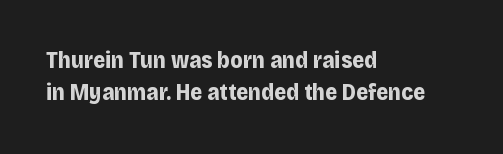
Teacher's note: observe the even left margin — that is flush-left alignment. Tracking here is standard; glyphs follow each other at the usual distance. Horizontal bands of white between lines are of average thickness. Is the type bold? Yes — the strokes are clearly thick and heavy. This is the regular roman posture of the typeface.
